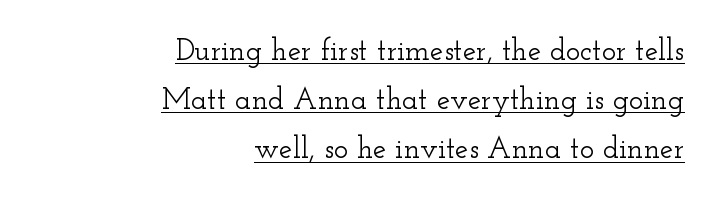
The image shows 30 px wide serif type, upright; set right-aligned, normal line spacing (1.64x), normal letter spacing, underlined; low stroke contrast and a small x-height.
